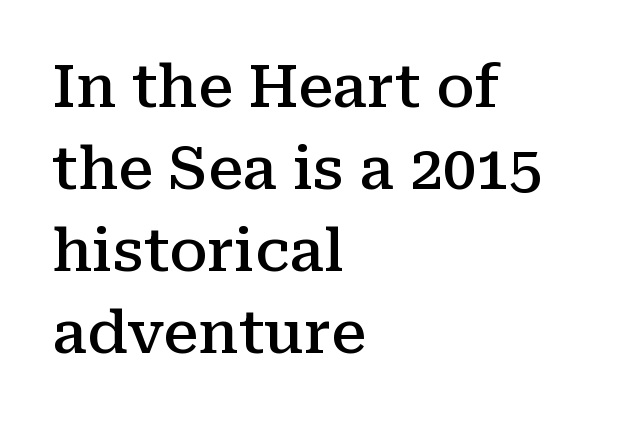
{"serif": "yes", "italic": "no", "bold": "semi", "weight": "semibold", "width": "normal", "stroke_contrast": "medium", "x_height": "medium", "monospaced": "no", "underline": "no", "align": "left", "line_spacing": "normal", "line_spacing_ratio": 1.39, "letter_spacing": "normal", "letter_spacing_em": 0.0, "glyph_px": 59}
